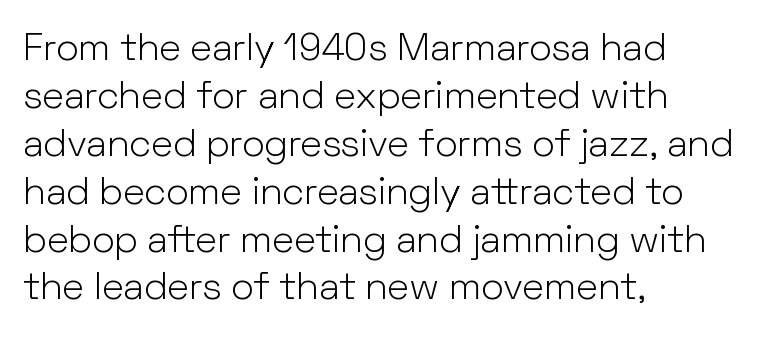
Q: Is the text bold? A: No.
Q: Is the text italic (slanted)? A: No, it is upright.
Q: Is the typeface a serif or a sans-serif typeface? A: Sans-serif.
Q: Is the text underlined? A: No.
Q: How is the paragraph aligned? A: Left-aligned.
Q: Is the spacing between letters normal or unusually wide? A: Normal.
Q: Is the spacing between lines tight, normal or loose? A: Normal.
Q: Width (condensed, normal, or wide)? A: Normal.
Q: Stroke contrast? A: Low.
Q: x-height? A: Medium.
Q: Monospaced? A: No.
